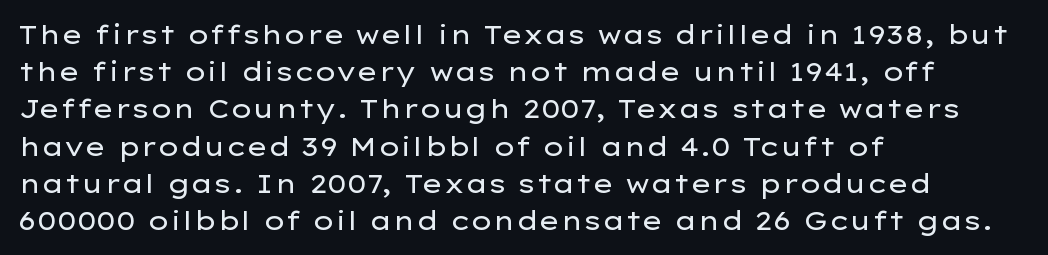
The rendering anchors every line to the left-hand side. A clean baseline with only descenders dipping below it. No chunkiness to these letters — they're not bold. Leading matches the norm, producing a regular column. Ascenders rise straight up at ninety degrees. Nobody touched the tracking dial on this one.
